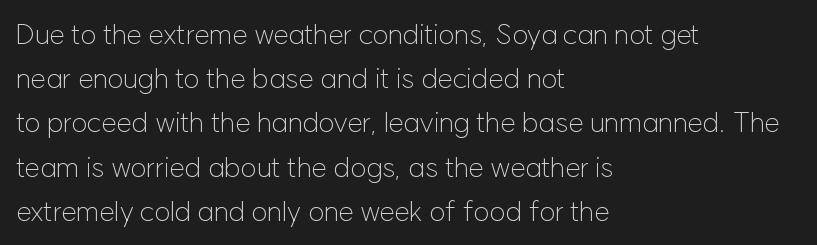
The image shows 28 px light sans-serif type, upright; set left-aligned, normal line spacing (1.58x), normal letter spacing, not underlined; low stroke contrast and a medium x-height.
